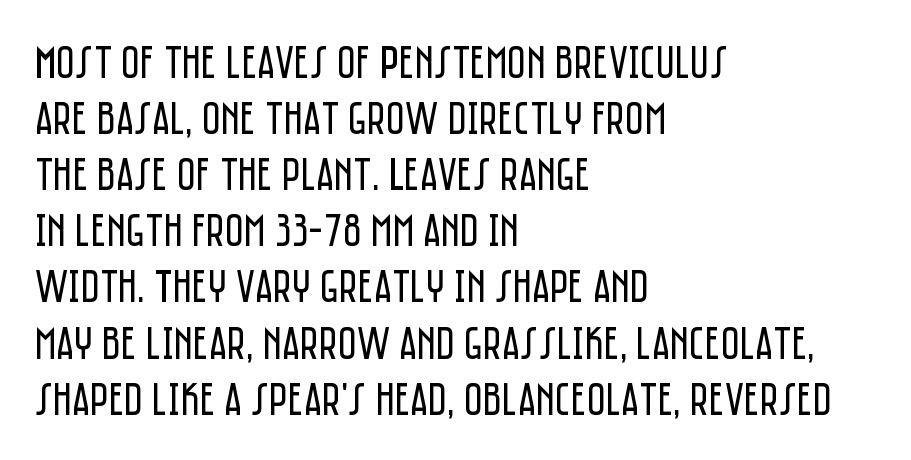
Q: Is the text bold? A: No.
Q: Is the text italic (slanted)? A: No, it is upright.
Q: Is the typeface a serif or a sans-serif typeface? A: Sans-serif.
Q: Is the text underlined? A: No.
Q: How is the paragraph aligned? A: Left-aligned.
Q: Is the spacing between letters normal or unusually wide? A: Normal.
Q: Width (condensed, normal, or wide)? A: Condensed.
Q: Stroke contrast? A: Low.
Q: x-height? A: Large.
Q: Monospaced? A: No.
